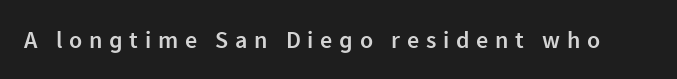
Q: Is the text bold? A: Semi-bold.
Q: Is the text italic (slanted)? A: No, it is upright.
Q: Is the text underlined? A: No.
Q: Is the spacing between letters normal or unusually wide? A: Unusually wide.
